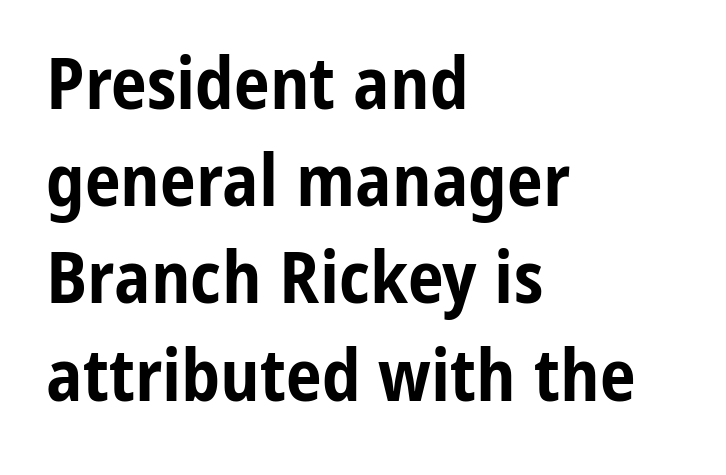
The image shows 72 px bold, condensed sans-serif type, upright; set left-aligned, normal line spacing (1.35x), normal letter spacing, not underlined; low stroke contrast and a medium x-height.
